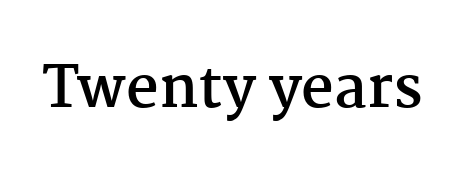
The image shows 57 px semibold serif type, upright; set normal letter spacing, not underlined; medium stroke contrast and a medium x-height.
